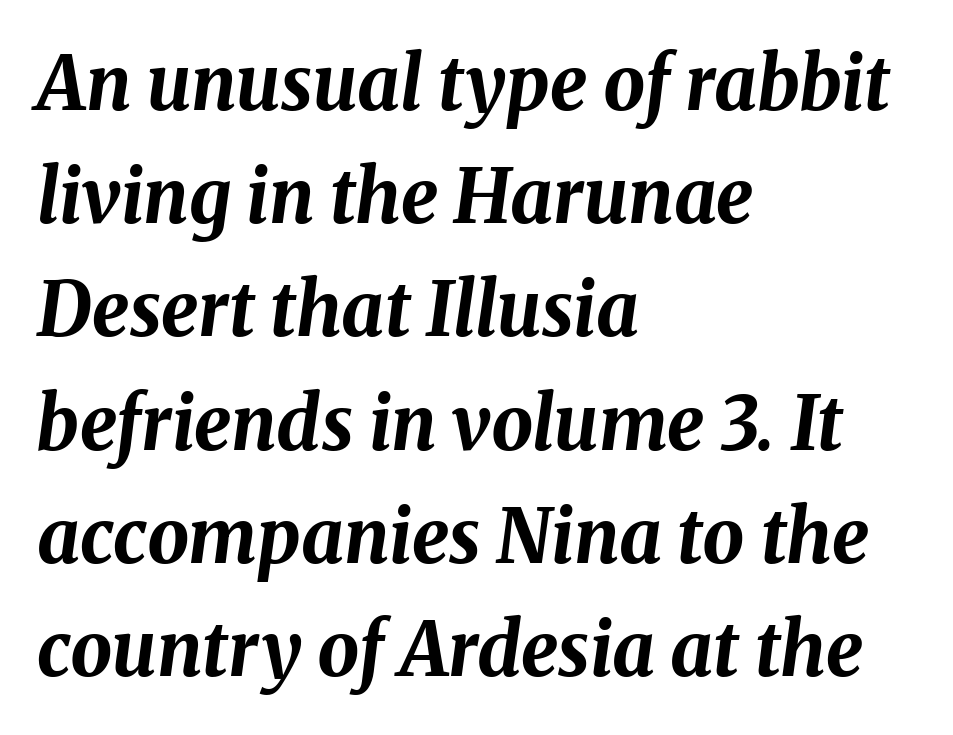
Words float on clear page, feet unadorned. The font is running at its bold setting. The face used here is rendered with its standard letterfit. Italic? Definitely — the glyphs are oblique. This sample keeps an unexceptional amount of space between lines. Think of a printed novel: that variable character pitch is what you see here.
